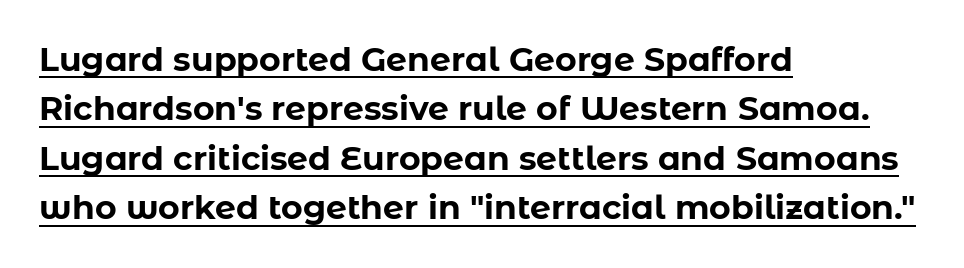
The image shows 33 px bold sans-serif type, upright; set left-aligned, normal line spacing (1.5x), normal letter spacing, underlined; low stroke contrast and a medium x-height.
